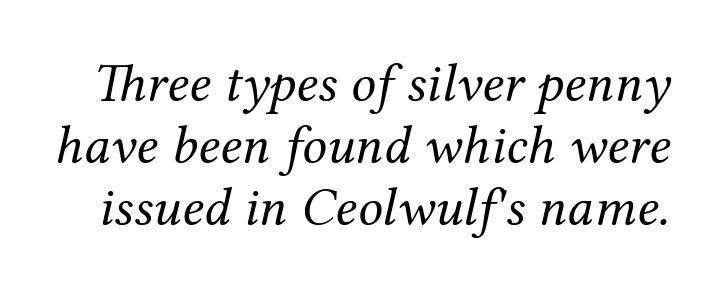
Q: Is the text bold? A: No.
Q: Is the text italic (slanted)? A: Yes, it leans right by about 12 degrees.
Q: Is the typeface a serif or a sans-serif typeface? A: Serif.
Q: Is the text underlined? A: No.
Q: Is the spacing between letters normal or unusually wide? A: Normal.
Q: Is the spacing between lines tight, normal or loose? A: Tight.
Q: Width (condensed, normal, or wide)? A: Normal.
Q: Stroke contrast? A: Medium.
Q: x-height? A: Medium.
Q: Monospaced? A: No.
